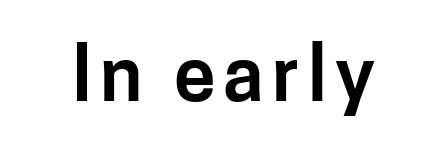
The image shows 75 px sans-serif type, upright; set not underlined; low stroke contrast and a medium x-height.
